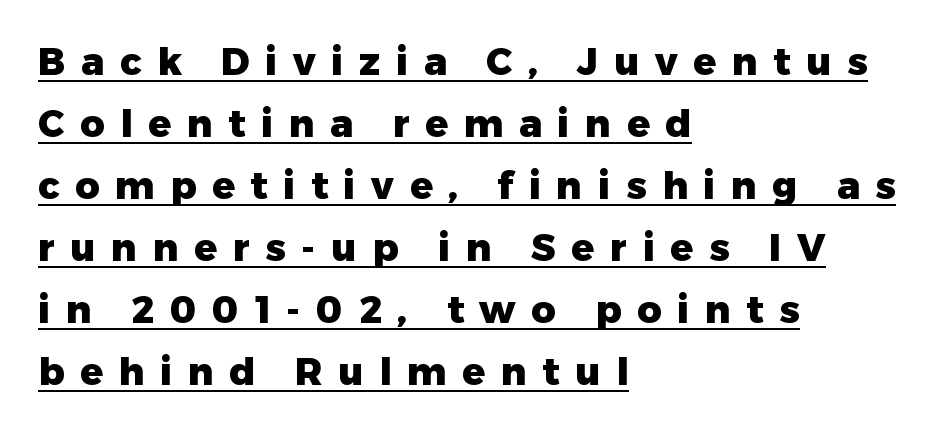
The image shows 38 px heavy sans-serif type, upright; set left-aligned, normal line spacing (1.63x), unusually wide letter spacing (+0.41 em), underlined; low stroke contrast and a medium x-height.
